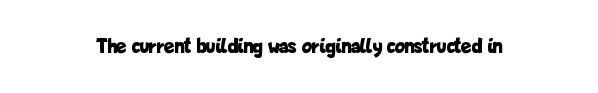
The letterforms sit shoulder to shoulder at normal distance. These lines were composed using upright roman letters. Check the space under the baseline: it is left empty. The sample has been set heavy, in full bold.
